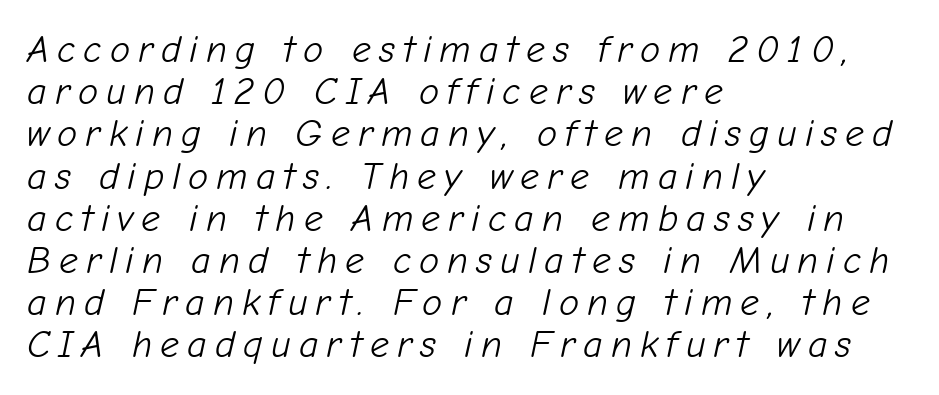
The block of text is dense from top to bottom, with scant space between rows. The lettering tilts uniformly, giving the passage an italic look. A student would call this left alignment; a typographer would say flush left, rag right. The specimen omits any rule beneath the text block's lines. The typeface has the unassuming heft of standard copy or less.
